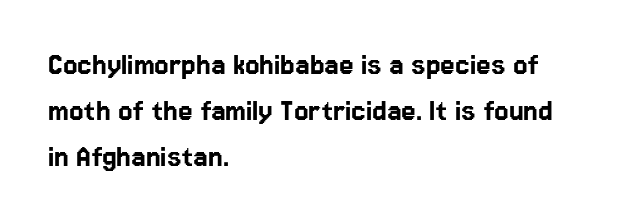
{"serif": "no", "italic": "no", "width": "normal", "stroke_contrast": "low", "x_height": "medium", "monospaced": "no", "underline": "no", "align": "left", "line_spacing": "normal", "line_spacing_ratio": 1.4, "letter_spacing": "normal", "letter_spacing_em": 0.0, "glyph_px": 33}
